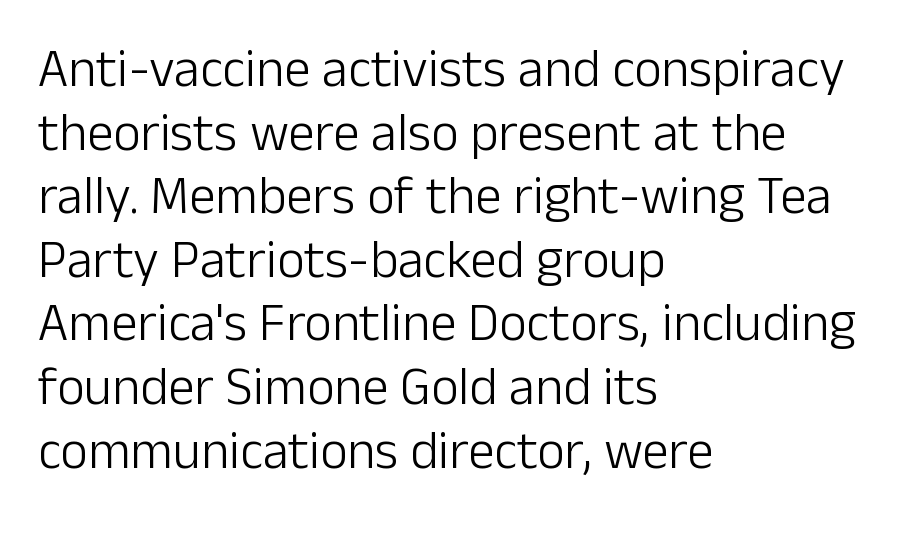
The horizontal fit of the characters is conventional and even. You could not count columns in this text — the font is proportionally spaced. Observe the absence of serifs on each vertical stroke in this sample. Think standard paragraph weight, or any step lighter than that. In terms of posture, this sample is upright. Leftover space on each line is placed entirely after the last word.
